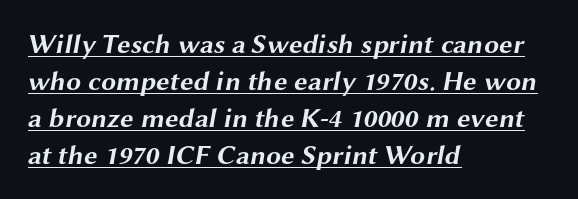
Q: Is the text bold? A: Yes.
Q: Is the text underlined? A: Yes.
Q: How is the paragraph aligned? A: Left-aligned.
Q: Is the spacing between letters normal or unusually wide? A: Normal.
Q: Is the spacing between lines tight, normal or loose? A: Normal.
